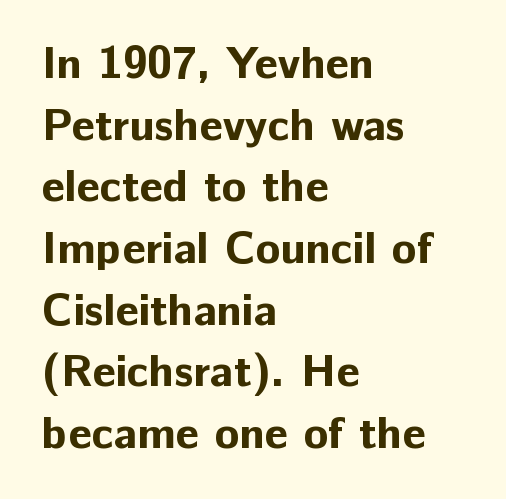
The image shows 45 px bold sans-serif type, upright; set left-aligned, normal line spacing (1.37x), normal letter spacing, not underlined; low stroke contrast and a medium x-height.
